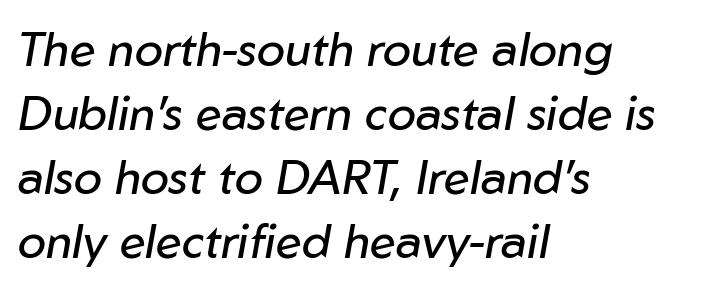
If you drew a line through each stem, it would be angled. Rows of type keep a routine distance in the vertical direction. Look at the tracking — it's just the regular setting, nothing added. Honestly, there is no underline to notice here at all.
